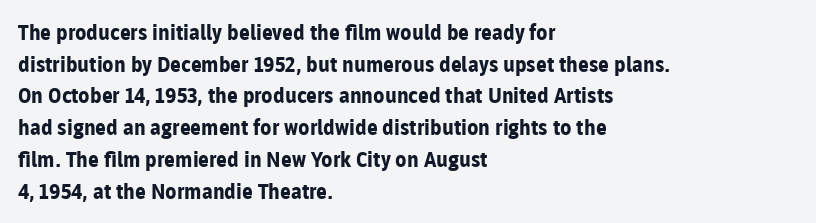
Q: Is the text bold? A: Yes.
Q: Is the text italic (slanted)? A: No, it is upright.
Q: Is the text underlined? A: No.
Q: How is the paragraph aligned? A: Left-aligned.
Q: Is the spacing between letters normal or unusually wide? A: Normal.
Q: Is the spacing between lines tight, normal or loose? A: Normal.
